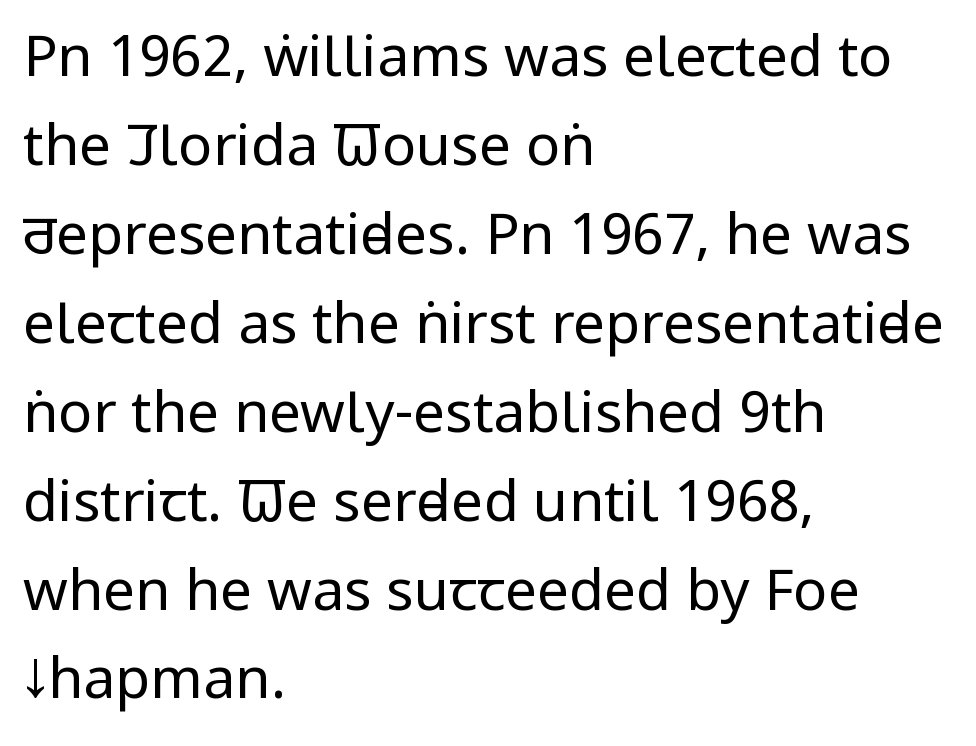
The glyphs are unaccompanied by any horizontal stroke below them. To sum up the face: it is a sans, with no serifs. Heaviness? Minimal to ordinary, like unemphasized prose. The face used here is proportionally spaced, like ordinary book or web type.
